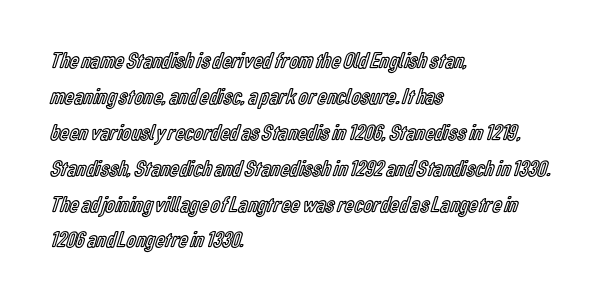
The passage shown has conventional tracking throughout. In CSS terms this would be text-align: left. The area under the type is left untouched.
